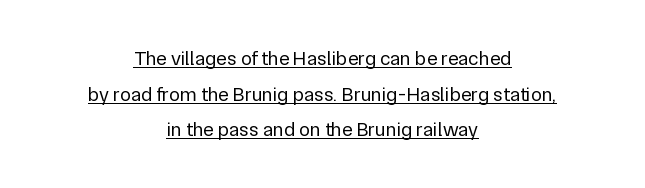
Rendered with straight, roman letterforms. Each line of the rendering has a horizontal stroke beneath the glyphs. The passage shown has conventional tracking throughout. Short and long lines alike share a common midpoint.
